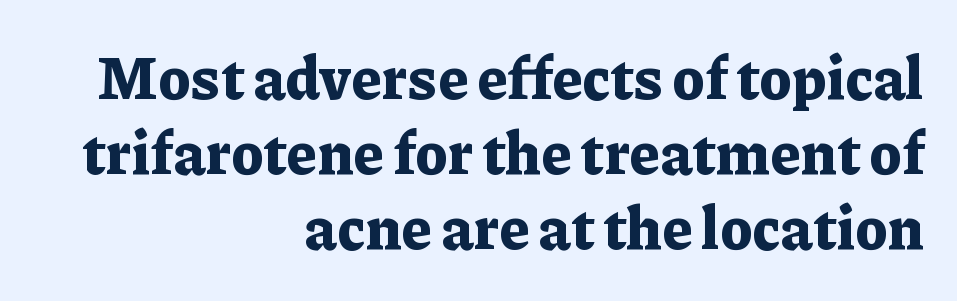
{"serif": "yes", "italic": "no", "bold": "yes", "weight": "bold", "width": "normal", "stroke_contrast": "low", "x_height": "medium", "monospaced": "no", "underline": "no", "align": "right", "line_spacing": "normal", "line_spacing_ratio": 1.27, "letter_spacing": "normal", "letter_spacing_em": 0.0, "glyph_px": 59}
